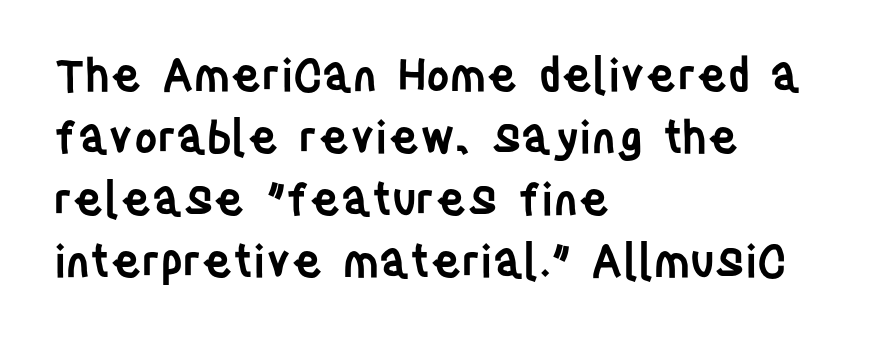
Firm but not heavy-handed strokes: this text is semibold. The letters sit at their default tracking, neither squeezed nor spread. The specimen reads as upright at a glance. This is sans-serif lettering, the kind often seen on screens and signage. No word sits above an underline.
